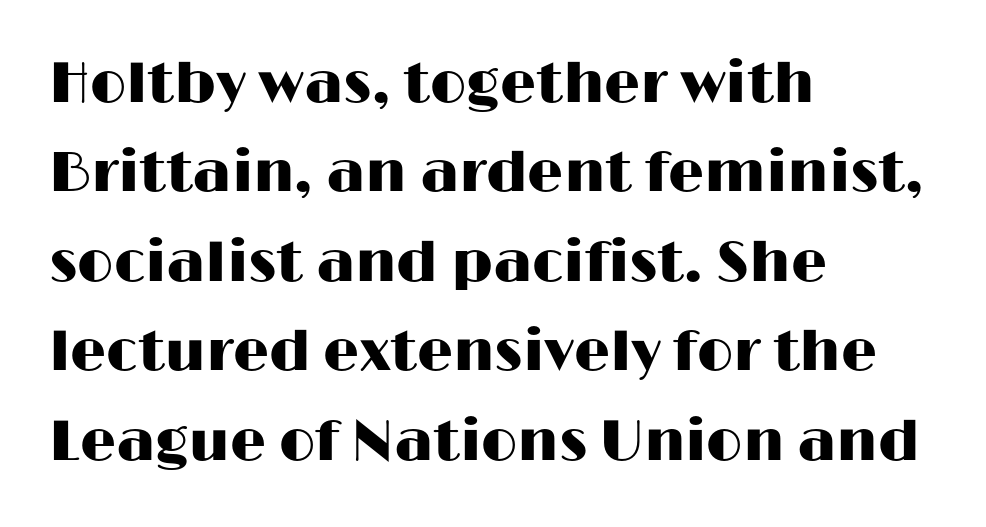
The image shows 57 px wide sans-serif type, upright; set left-aligned, normal line spacing (1.57x), normal letter spacing, not underlined; high stroke contrast and a medium x-height.
